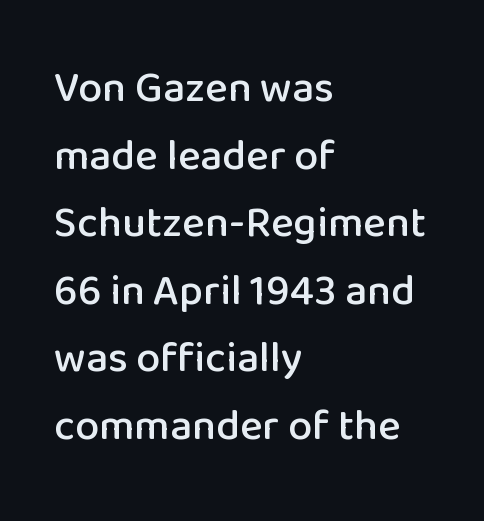
Regarding leading, the lines here are spaced in the standard way. The area under the type is left untouched. Is there any slant? The stems are plumb. Every row of glyphs begins at an identical x-position on the left. Letterform terminals end flat and unadorned throughout the passage. Is this a fixed-width face? No — the glyphs have proportional, varying widths.
